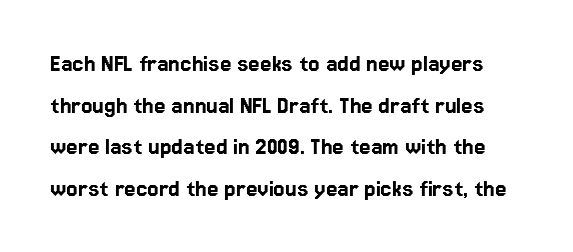
In terms of posture, this sample is upright. The space between consecutive lines is moderate. The passage shown is not underscored anywhere. Characters follow at the spacing the type designer built in.
